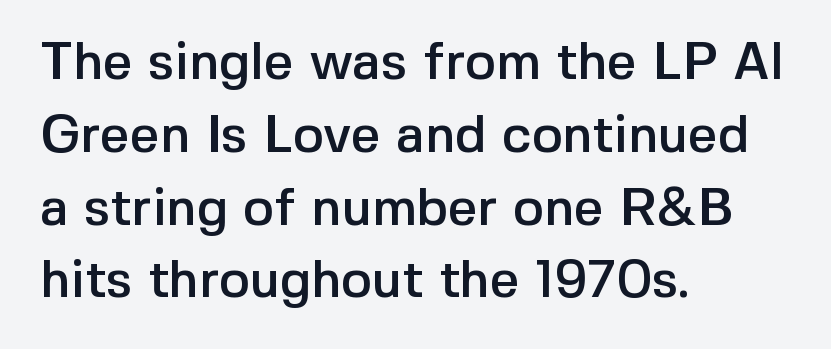
Anything drawn beneath the words? Only blank space. Quick note: interline space is typical. Is this a fixed-width face? No — the glyphs have proportional, varying widths. The font family rendered here belongs to the sans-serif group. The letters stand upright; this is a roman face.
